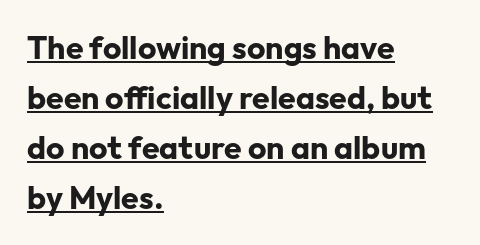
Q: Is the text bold? A: Yes.
Q: Is the text italic (slanted)? A: No, it is upright.
Q: Is the typeface a serif or a sans-serif typeface? A: Sans-serif.
Q: Is the text underlined? A: Yes.
Q: How is the paragraph aligned? A: Left-aligned.
Q: Is the spacing between letters normal or unusually wide? A: Normal.
Q: Is the spacing between lines tight, normal or loose? A: Normal.
Q: Width (condensed, normal, or wide)? A: Normal.
Q: Stroke contrast? A: Low.
Q: x-height? A: Medium.
Q: Monospaced? A: No.
